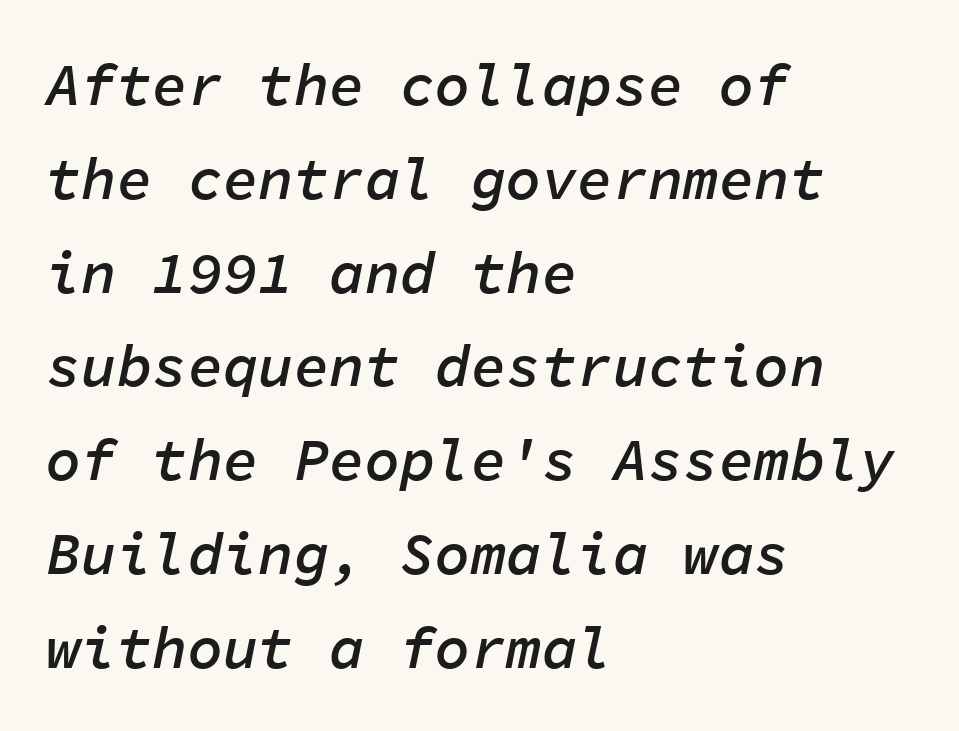
{"italic": "yes", "lean": "right", "slant_degrees": 11, "bold": "semi", "weight": "semibold", "width": "normal", "stroke_contrast": "low", "x_height": "medium", "monospaced": "yes", "underline": "no", "align": "left", "line_spacing": "normal", "line_spacing_ratio": 1.59, "letter_spacing": "normal", "letter_spacing_em": 0.0, "glyph_px": 59}
